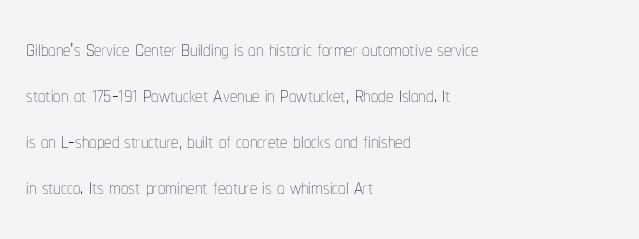
The image shows 29 px thin, condensed type, upright; set left-aligned, normal line spacing (1.59x), normal letter spacing, not underlined; low stroke contrast and a medium x-height.
